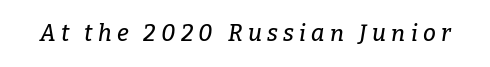
{"italic": "yes", "lean": "right", "slant_degrees": 9, "underline": "no", "letter_spacing": "wide", "letter_spacing_em": 0.23, "glyph_px": 23}
